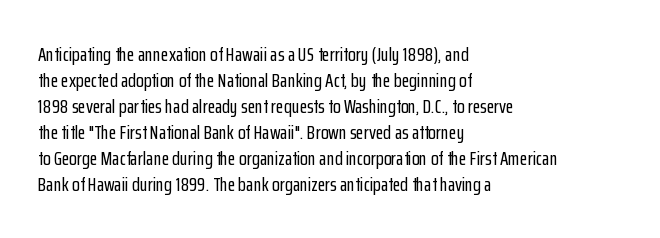
The image shows 20 px text type, upright; set left-aligned, normal line spacing (1.3x), normal letter spacing, not underlined.
